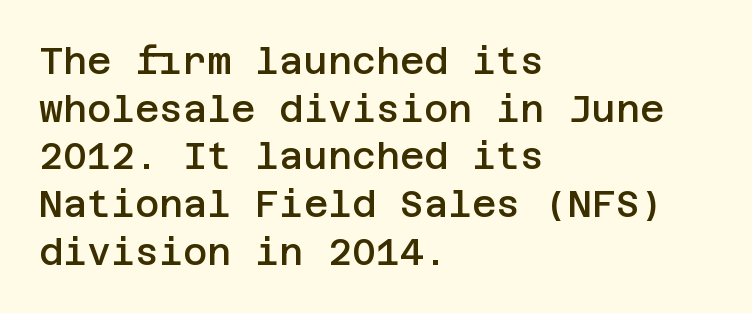
{"serif": "no", "italic": "no", "bold": "semi", "weight": "semibold", "width": "normal", "stroke_contrast": "low", "x_height": "large", "underline": "no", "align": "left", "line_spacing": "normal", "line_spacing_ratio": 1.29, "letter_spacing": "normal", "letter_spacing_em": 0.0, "glyph_px": 37}
